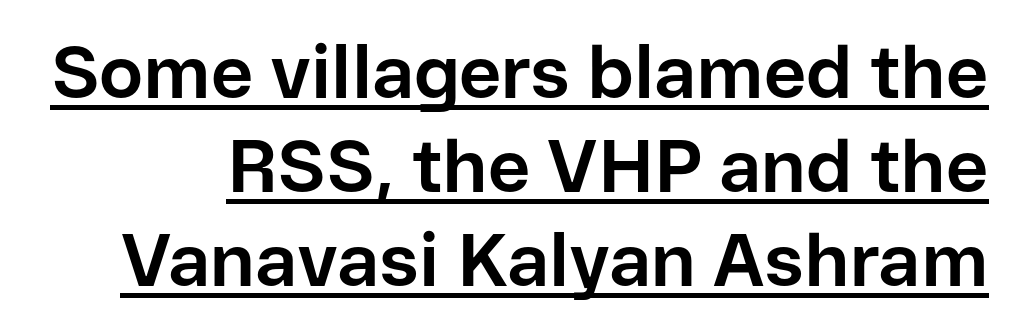
{"serif": "no", "italic": "no", "bold": "yes", "weight": "bold", "width": "normal", "stroke_contrast": "low", "x_height": "medium", "monospaced": "no", "underline": "yes", "line_spacing": "normal", "line_spacing_ratio": 1.27, "letter_spacing": "normal", "letter_spacing_em": 0.0, "glyph_px": 74}
